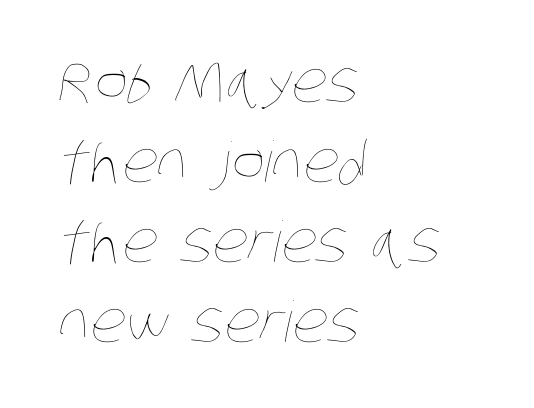
You could call the tracking neutral — neither tight nor loose. Weight: in the light-to-regular range. Interline gaps are of average width in this sample. Think of a printed novel: that variable character pitch is what you see here. Where is the straight margin? On the left. Descender tails drop into unmarked territory.
